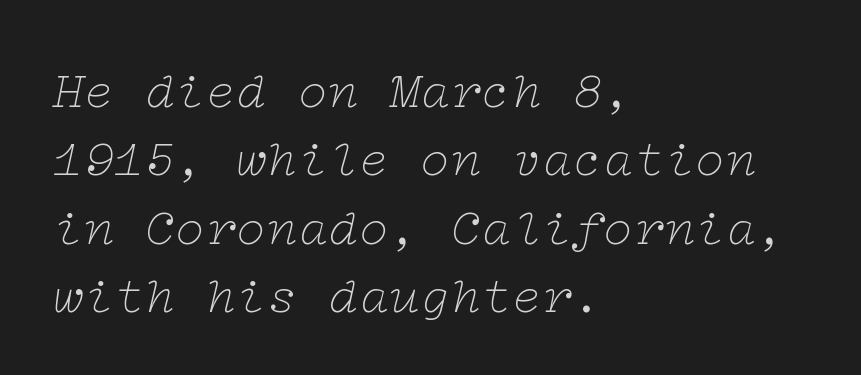
The image shows 51 px thin, wide serif type, italic (leaning right); set left-aligned, normal line spacing (1.34x), normal letter spacing, not underlined; low stroke contrast and a medium x-height.
